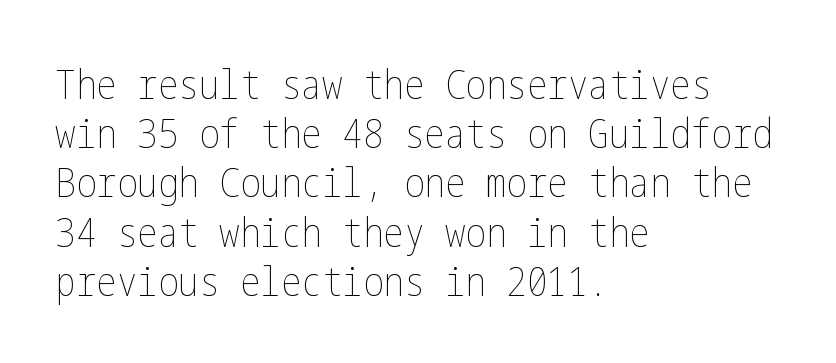
{"italic": "no", "bold": "no", "weight": "thin", "width": "condensed", "stroke_contrast": "low", "x_height": "medium", "underline": "no", "align": "left", "line_spacing_ratio": 1.2, "letter_spacing": "normal", "letter_spacing_em": 0.0, "glyph_px": 41}
